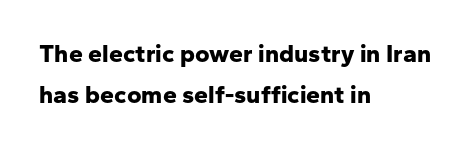
{"italic": "no", "bold": "yes", "underline": "no", "align": "left", "line_spacing": "normal", "line_spacing_ratio": 1.64, "letter_spacing": "normal", "letter_spacing_em": 0.0, "glyph_px": 25}
